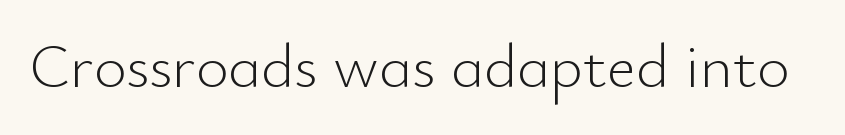
Q: Is the text bold? A: No.
Q: Is the text italic (slanted)? A: No, it is upright.
Q: Is the typeface a serif or a sans-serif typeface? A: Sans-serif.
Q: Is the text underlined? A: No.
Q: Is the spacing between letters normal or unusually wide? A: Normal.
Q: Width (condensed, normal, or wide)? A: Normal.
Q: Stroke contrast? A: Low.
Q: x-height? A: Small.
Q: Monospaced? A: No.
